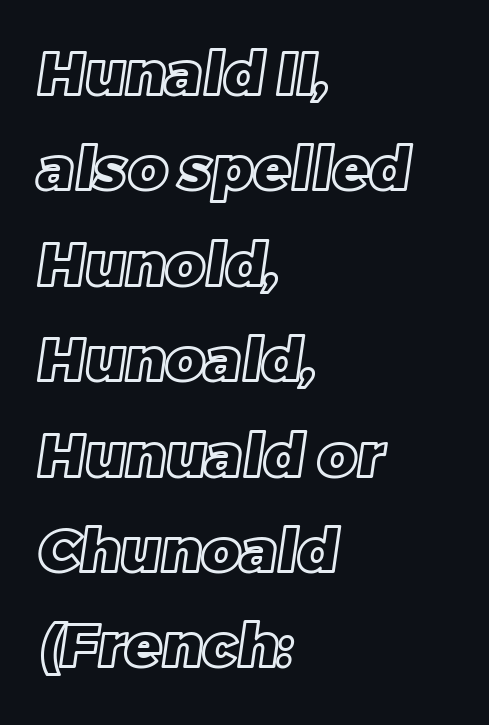
The passage is arranged the way most books set body copy — flush left. The designer left line spacing at the default. The horizontal fit of the characters is conventional and even. Underline: absent. Think of a printed novel: that variable character pitch is what you see here.
